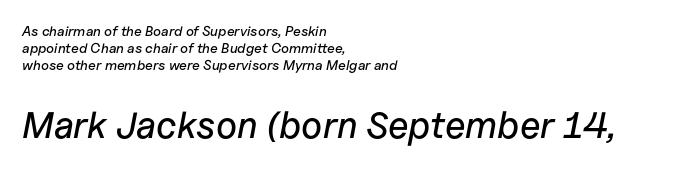
Q: Is the text italic (slanted)? A: Yes, it leans right by about 11 degrees.
Q: Is the text underlined? A: No.
Q: How is the paragraph aligned? A: Left-aligned.
Q: Is the spacing between letters normal or unusually wide? A: Normal.
Q: Which block of text is set in a larger size, the first (top) or the second (bottom)? A: The second (bottom) one.
Q: Width (condensed, normal, or wide)? A: Normal.
Q: Stroke contrast? A: Low.
Q: x-height? A: Medium.
Q: Monospaced? A: No.
